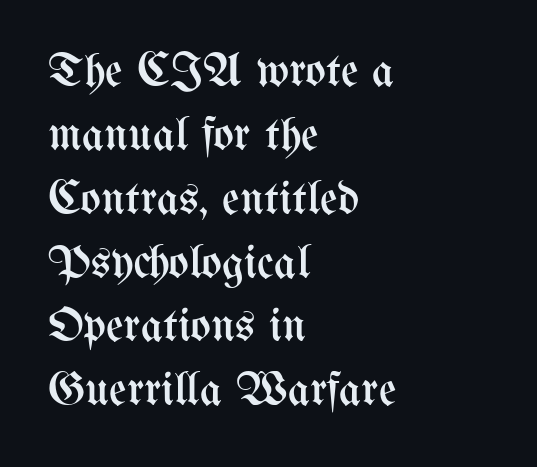
The image shows 48 px regular-weight, condensed type, upright; set left-aligned, normal line spacing (1.33x), normal letter spacing, not underlined; medium stroke contrast and a medium x-height.
